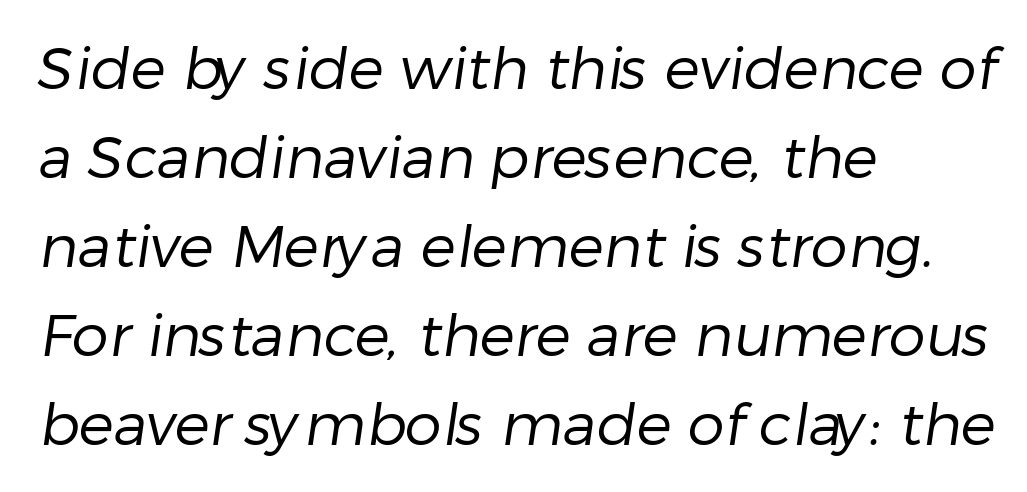
{"serif": "no", "bold": "no", "weight": "regular", "width": "normal", "stroke_contrast": "low", "x_height": "medium", "monospaced": "no", "underline": "no", "align": "left", "line_spacing": "normal", "line_spacing_ratio": 1.51, "letter_spacing": "normal", "letter_spacing_em": 0.0, "glyph_px": 59}
